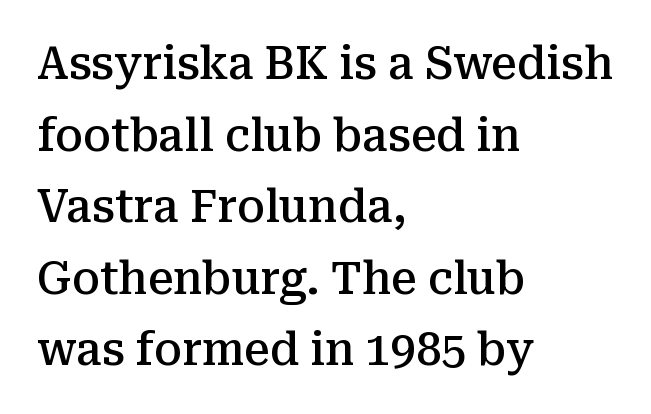
Q: Is the text bold? A: Semi-bold.
Q: Is the text italic (slanted)? A: No, it is upright.
Q: Is the typeface a serif or a sans-serif typeface? A: Serif.
Q: Is the text underlined? A: No.
Q: How is the paragraph aligned? A: Left-aligned.
Q: Is the spacing between letters normal or unusually wide? A: Normal.
Q: Is the spacing between lines tight, normal or loose? A: Normal.
Q: Width (condensed, normal, or wide)? A: Normal.
Q: Stroke contrast? A: Medium.
Q: x-height? A: Medium.
Q: Monospaced? A: No.
